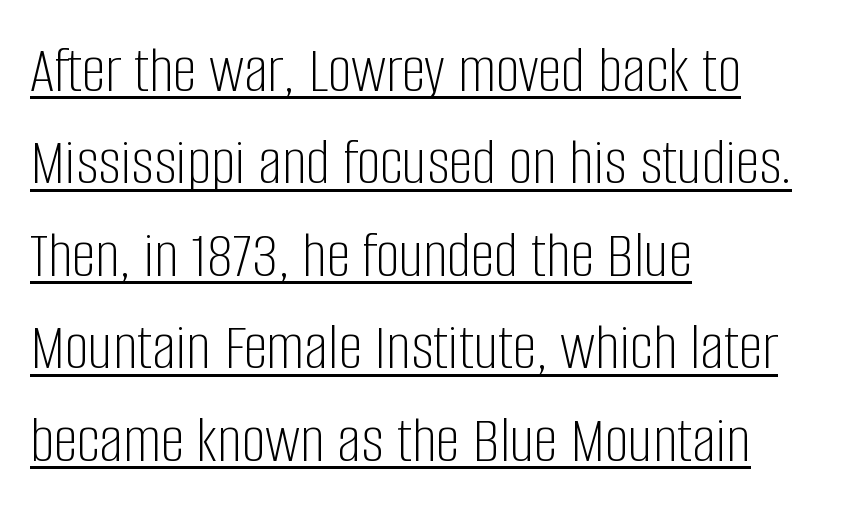
Q: Is the text bold? A: No.
Q: Is the text italic (slanted)? A: No, it is upright.
Q: Is the typeface a serif or a sans-serif typeface? A: Sans-serif.
Q: Is the text underlined? A: Yes.
Q: How is the paragraph aligned? A: Left-aligned.
Q: Is the spacing between letters normal or unusually wide? A: Normal.
Q: Is the spacing between lines tight, normal or loose? A: Normal.
Q: Width (condensed, normal, or wide)? A: Condensed.
Q: Stroke contrast? A: Low.
Q: x-height? A: Large.
Q: Monospaced? A: No.
